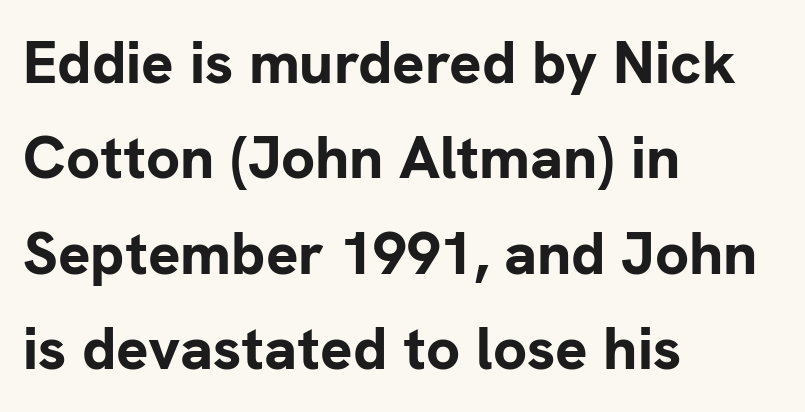
{"serif": "no", "italic": "no", "bold": "yes", "weight": "bold", "width": "normal", "stroke_contrast": "low", "x_height": "medium", "monospaced": "no", "underline": "no", "align": "left", "line_spacing": "normal", "line_spacing_ratio": 1.59, "letter_spacing": "normal", "letter_spacing_em": 0.0, "glyph_px": 60}
